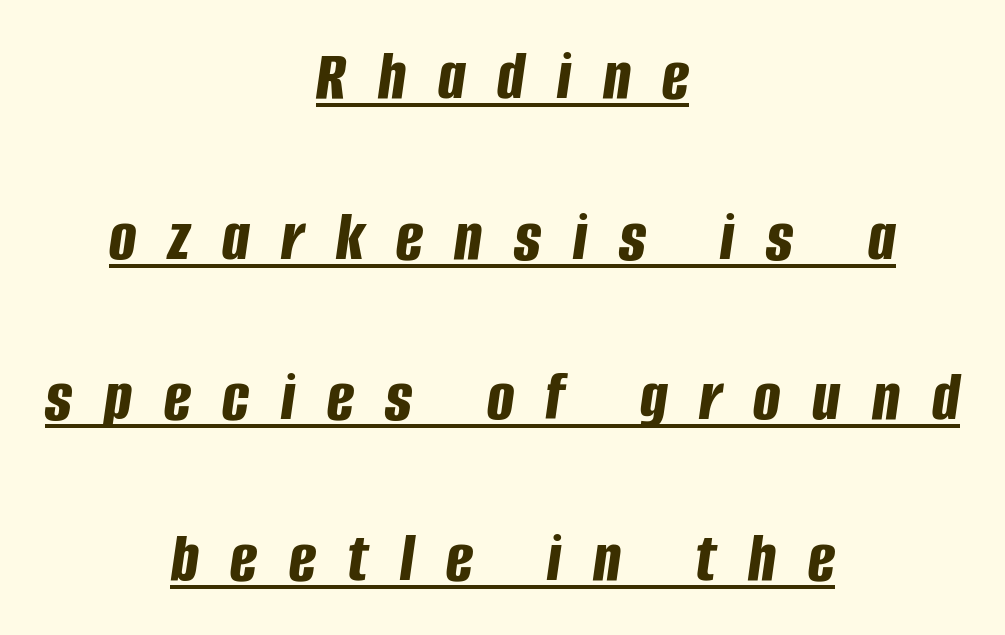
Is the block centered? Yes — each line is placed symmetrically about the middle. The characters look thick and weighty, a clear bold. Compared with typical paragraphs, the rows here are farther apart. Posture: slanted. A rule runs beneath these lines of type. Spacing verdict: proportional, widths tailored to each character.
